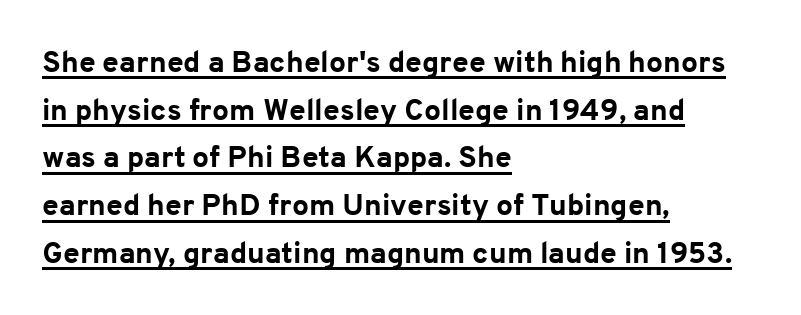
It's the straight-up-and-down kind of type. Serif or sans? Sans — the stroke terminals are bare. Looks like regular typesetting: each glyph gets only the width it needs. Inter-character spacing is left at the font's built-in metrics. Chunky letters — that's bold for sure. Left-aligned paragraph, ragged on the right.
